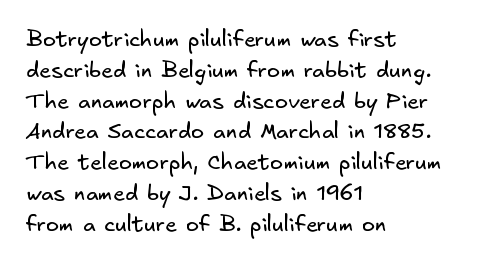
The image shows 22 px text type; set left-aligned, normal line spacing (1.4x), normal letter spacing, not underlined.
